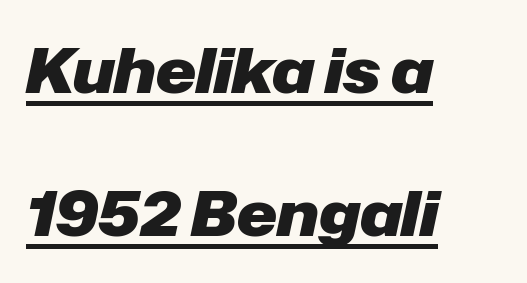
Q: Is the text bold? A: Yes.
Q: Is the text italic (slanted)? A: Yes, it leans right by about 12 degrees.
Q: Is the text underlined? A: Yes.
Q: How is the paragraph aligned? A: Left-aligned.
Q: Is the spacing between letters normal or unusually wide? A: Normal.
Q: Is the spacing between lines tight, normal or loose? A: Loose.
Q: Width (condensed, normal, or wide)? A: Normal.
Q: Stroke contrast? A: Low.
Q: x-height? A: Medium.
Q: Monospaced? A: No.
